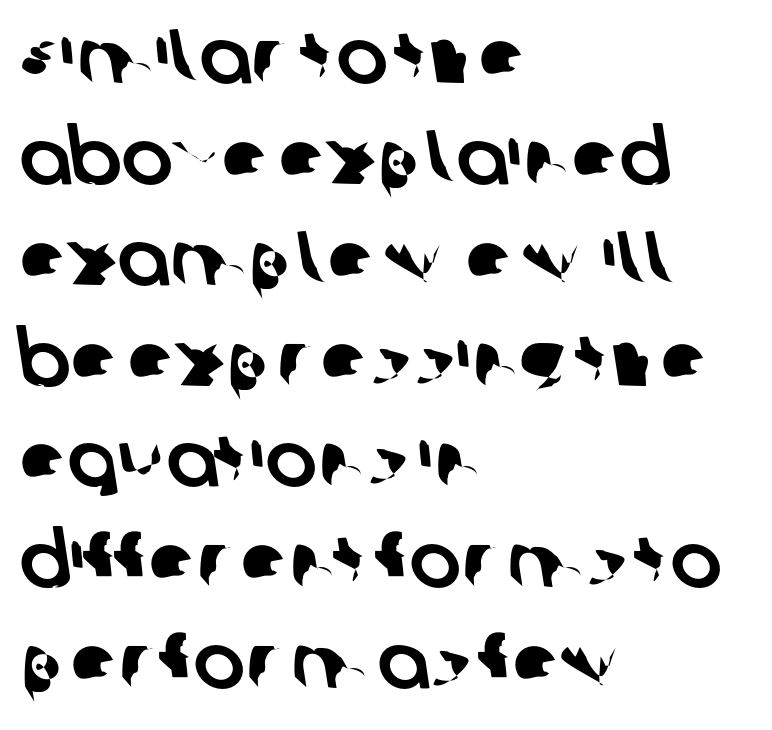
{"serif": "no", "width": "normal", "stroke_contrast": "low", "x_height": "large", "monospaced": "no", "underline": "no", "align": "left", "line_spacing": "normal", "line_spacing_ratio": 1.31, "letter_spacing": "normal", "letter_spacing_em": 0.0, "glyph_px": 77}
